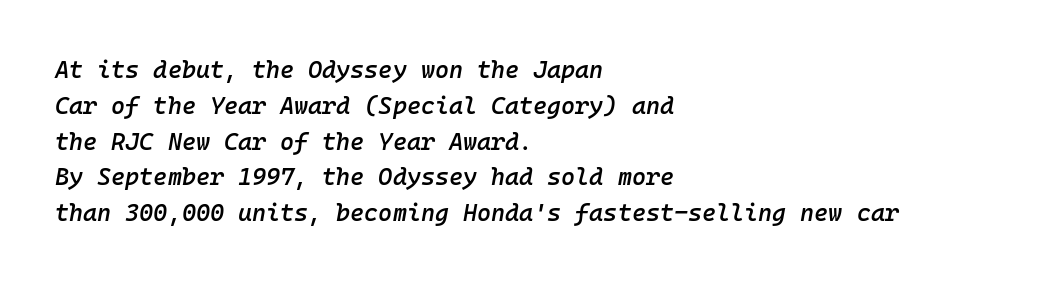
The image shows 24 px text type, italic (leaning right); set left-aligned, normal line spacing (1.49x), normal letter spacing, not underlined.
